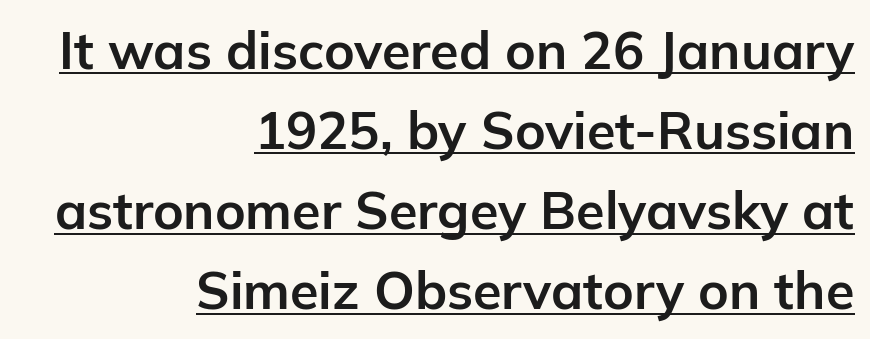
Each letter keeps its own natural width here, so spacing adapts to shape. Look at the bottom of the vertical strokes: they stop flat, with no serifs. Typeset ragged left — the right edge is the straight one. The passage shown stacks its lines at a standard gap. Standard letterfit; no display-style spreading of the glyphs.
